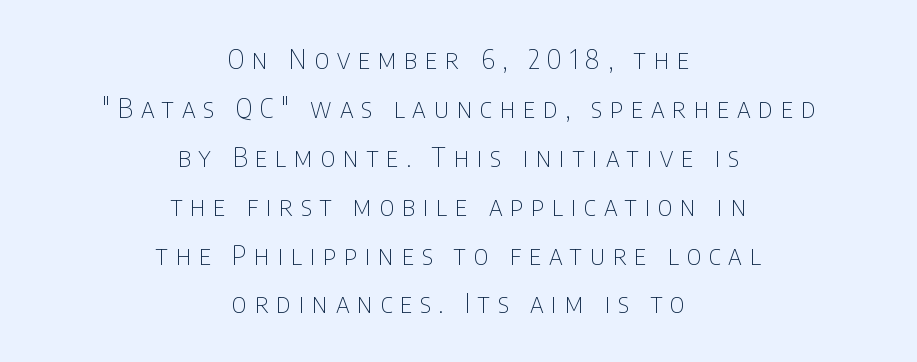
{"italic": "no", "bold": "no", "underline": "no", "align": "center", "line_spacing_ratio": 1.88, "letter_spacing": "wide", "letter_spacing_em": 0.3, "glyph_px": 26}
